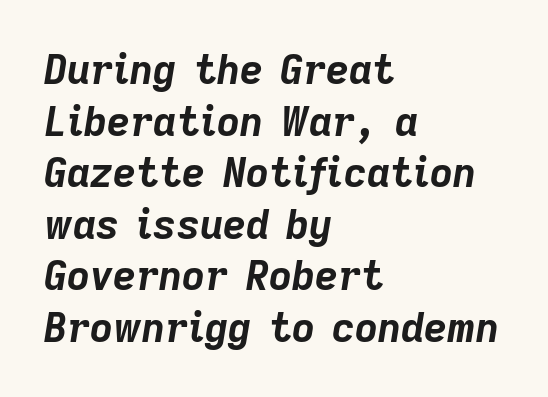
Q: Is the text bold? A: Yes.
Q: Is the text italic (slanted)? A: Yes, it leans right by about 9 degrees.
Q: Is the text underlined? A: No.
Q: How is the paragraph aligned? A: Left-aligned.
Q: Is the spacing between letters normal or unusually wide? A: Normal.
Q: Is the spacing between lines tight, normal or loose? A: Normal.
Q: Width (condensed, normal, or wide)? A: Normal.
Q: Stroke contrast? A: Low.
Q: x-height? A: Medium.
Q: Monospaced? A: No.
